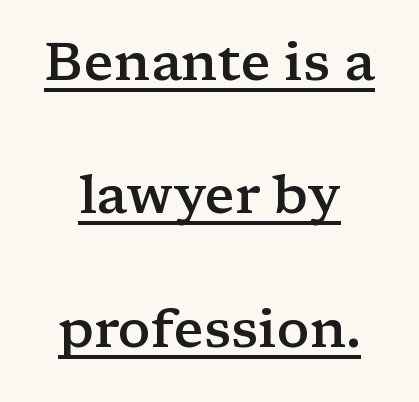
The image shows 54 px semibold, wide serif type, upright; set centered, loose line spacing (2.47x), normal letter spacing, underlined; low stroke contrast and a medium x-height.
